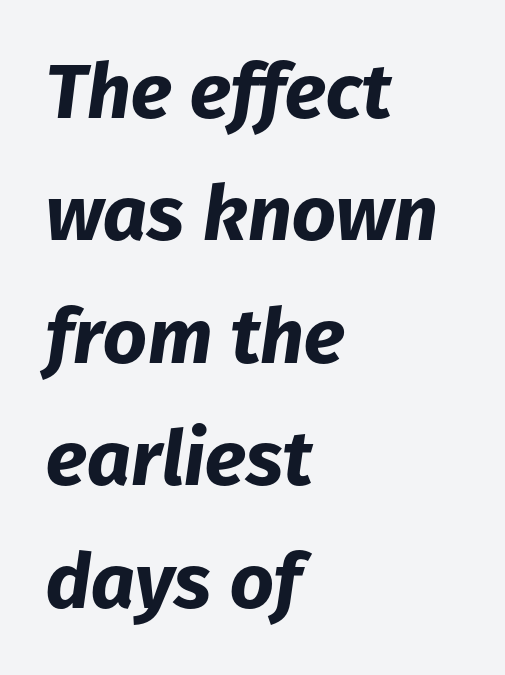
{"italic": "yes", "lean": "right", "slant_degrees": 8, "bold": "yes", "weight": "bold", "width": "normal", "stroke_contrast": "low", "x_height": "medium", "monospaced": "no", "underline": "no", "align": "left", "line_spacing": "normal", "line_spacing_ratio": 1.59, "letter_spacing": "normal", "letter_spacing_em": 0.0, "glyph_px": 77}
